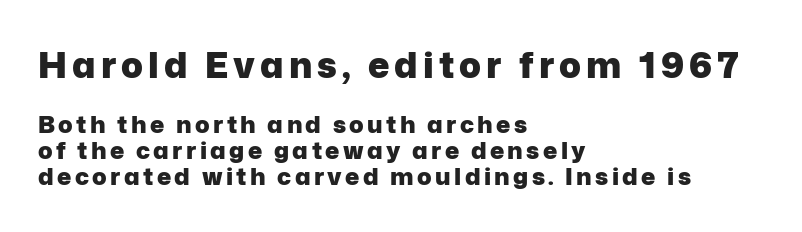
{"serif": "no", "italic": "no", "bold": "yes", "weight": "heavy", "width": "normal", "stroke_contrast": "low", "x_height": "medium", "monospaced": "no", "underline": "no", "align": "left", "line_spacing": "tight", "line_spacing_ratio": 1.09, "larger_block": "first", "size_ratio": 1.5, "glyph_px": 36}
